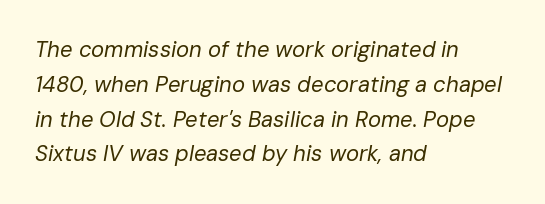
The image shows 22 px text type, italic (leaning right); set left-aligned, normal line spacing (1.58x), normal letter spacing, not underlined.
